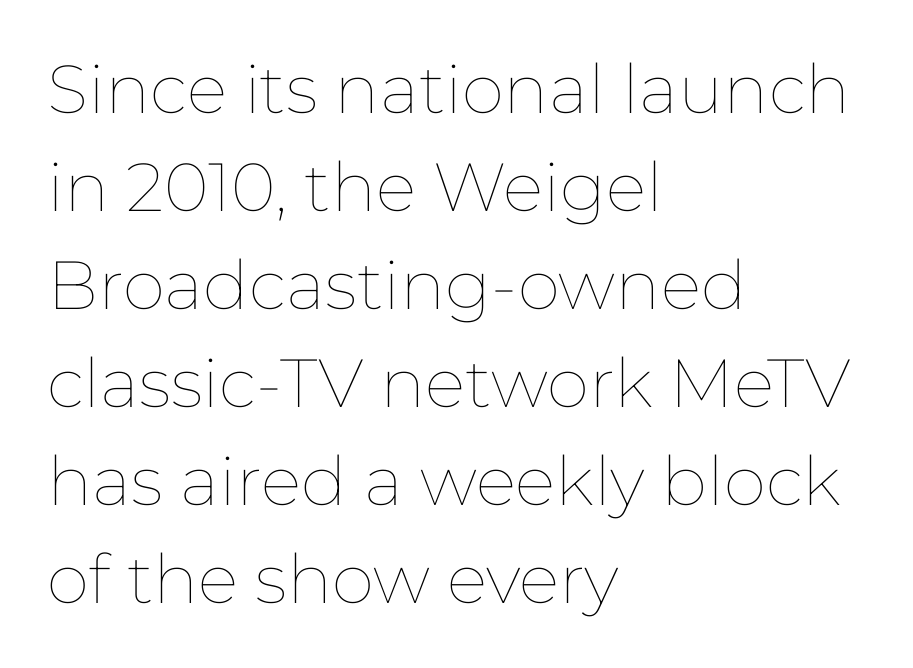
Q: Is the text bold? A: No.
Q: Is the text italic (slanted)? A: No, it is upright.
Q: Is the text underlined? A: No.
Q: How is the paragraph aligned? A: Left-aligned.
Q: Is the spacing between letters normal or unusually wide? A: Normal.
Q: Is the spacing between lines tight, normal or loose? A: Normal.
Q: Width (condensed, normal, or wide)? A: Normal.
Q: Stroke contrast? A: Low.
Q: x-height? A: Medium.
Q: Monospaced? A: No.
